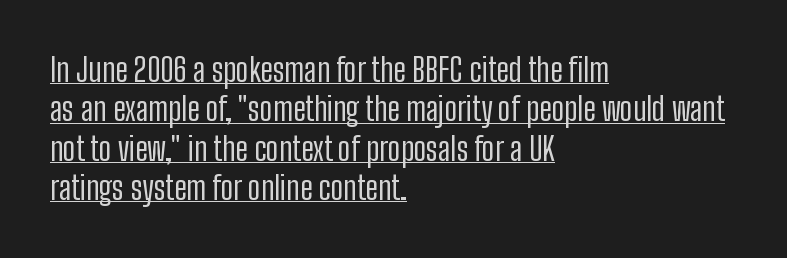
Upright lettering throughout. Every word sits above its own underline. These lines keep a tight, regular rhythm from letter to letter. This sample has the flowing, uneven cadence of proportional lettering. Heft: none added — not bold.
